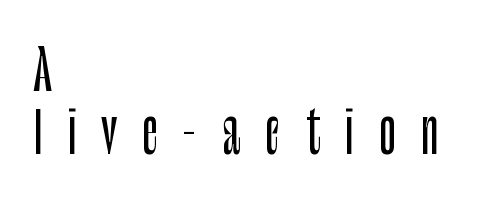
{"serif": "no", "italic": "no", "width": "condensed", "stroke_contrast": "low", "x_height": "large", "monospaced": "no", "underline": "no", "align": "left", "line_spacing": "tight", "line_spacing_ratio": 1.13, "letter_spacing": "wide", "letter_spacing_em": 0.45, "glyph_px": 56}
